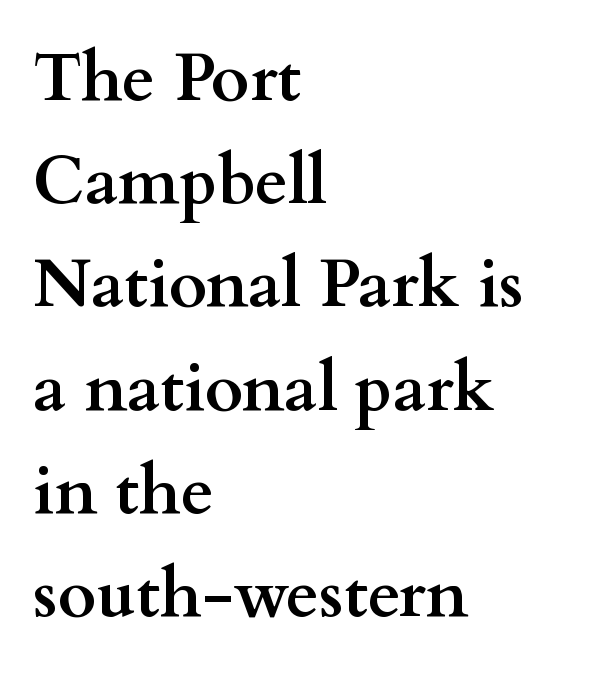
The image shows 67 px semibold, wide serif type, upright; set left-aligned, normal line spacing (1.54x), normal letter spacing, not underlined; medium stroke contrast and a small x-height.
